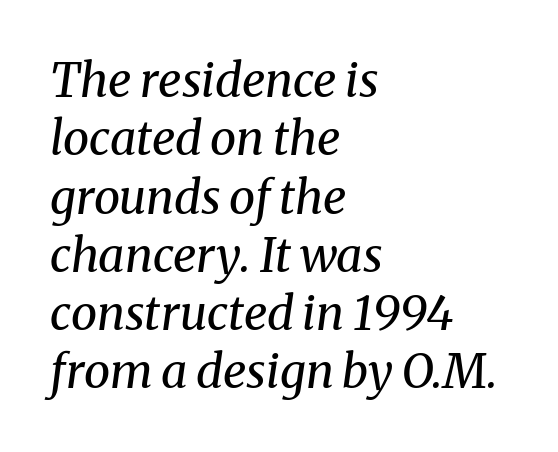
Q: Is the text bold? A: No.
Q: Is the text italic (slanted)? A: Yes, it leans right by about 8 degrees.
Q: Is the typeface a serif or a sans-serif typeface? A: Serif.
Q: Is the text underlined? A: No.
Q: How is the paragraph aligned? A: Left-aligned.
Q: Is the spacing between letters normal or unusually wide? A: Normal.
Q: Width (condensed, normal, or wide)? A: Normal.
Q: Stroke contrast? A: Medium.
Q: x-height? A: Medium.
Q: Monospaced? A: No.
